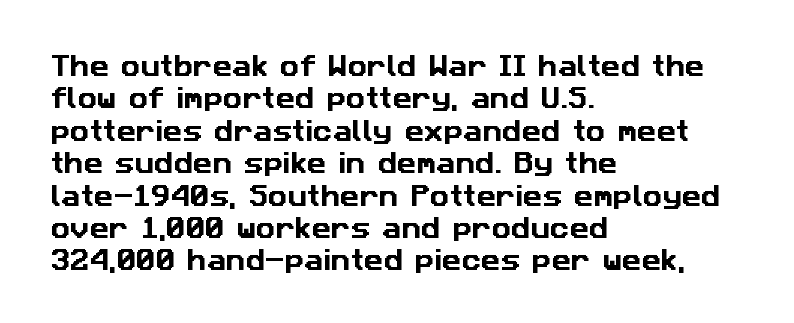
{"underline": "no", "align": "left", "line_spacing": "normal", "line_spacing_ratio": 1.35, "letter_spacing": "normal", "letter_spacing_em": 0.0, "glyph_px": 24}
